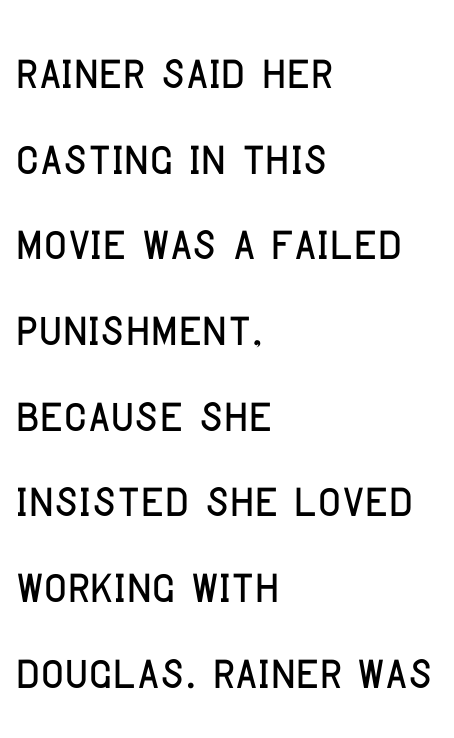
Each word holds together tightly as a unit, with standard inter-letter gaps. Plain, unruled lines of type. Note the varied advance widths — an 'i' is clearly narrower than an 'm'. Every character sits straight up, as roman type does. Caption: multi-line text, flush left, ragged right. Letterform terminals end flat and unadorned throughout the passage.
